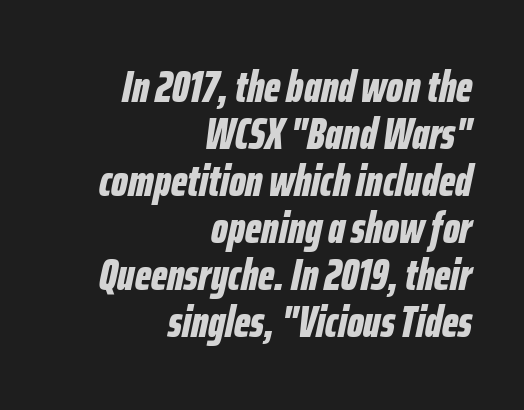
Strong, thick strokes mark this as bold type. Alignment: flush right. Here the designer chose a conventional face with non-uniform glyph widths. Spacing between characters is what you'd get straight out of the box. Words float on clear page, feet unadorned.
